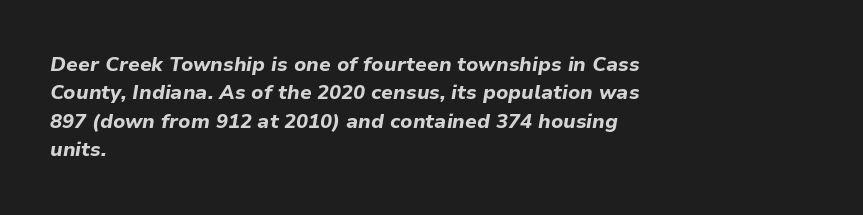
Q: Is the text bold? A: Yes.
Q: Is the text italic (slanted)? A: Yes, it leans right by about 9 degrees.
Q: Is the text underlined? A: No.
Q: How is the paragraph aligned? A: Left-aligned.
Q: Is the spacing between letters normal or unusually wide? A: Normal.
Q: Is the spacing between lines tight, normal or loose? A: Normal.
